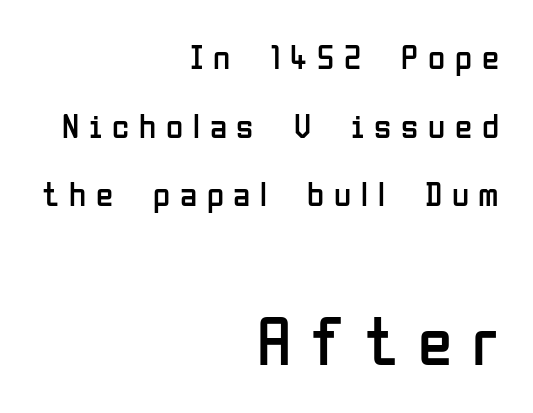
Q: Is the text bold? A: No.
Q: Is the text italic (slanted)? A: No, it is upright.
Q: Is the typeface a serif or a sans-serif typeface? A: Sans-serif.
Q: Is the text underlined? A: No.
Q: How is the paragraph aligned? A: Right-aligned.
Q: Is the spacing between letters normal or unusually wide? A: Unusually wide.
Q: Is the spacing between lines tight, normal or loose? A: Loose.
Q: Which block of text is set in a larger size, the first (top) or the second (bottom)? A: The second (bottom) one.
Q: Width (condensed, normal, or wide)? A: Condensed.
Q: Stroke contrast? A: Low.
Q: x-height? A: Medium.
Q: Monospaced? A: No.
